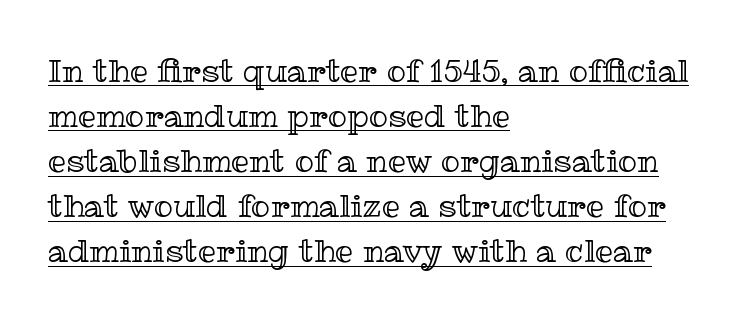
Q: Is the text italic (slanted)? A: No, it is upright.
Q: Is the text underlined? A: Yes.
Q: How is the paragraph aligned? A: Left-aligned.
Q: Is the spacing between letters normal or unusually wide? A: Normal.
Q: Is the spacing between lines tight, normal or loose? A: Normal.
Q: Width (condensed, normal, or wide)? A: Normal.
Q: x-height? A: Medium.
Q: Monospaced? A: No.
